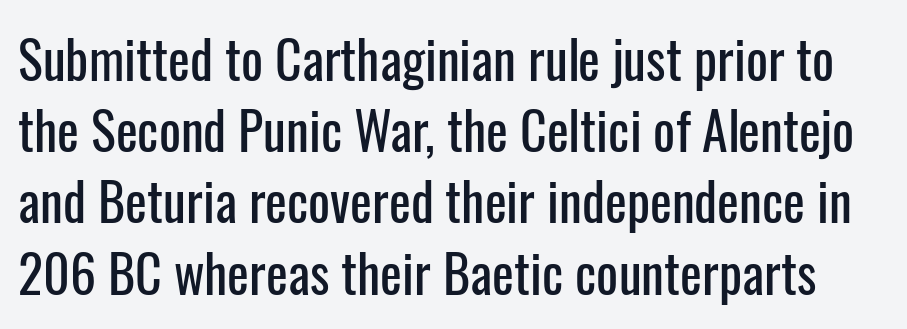
Q: Is the text italic (slanted)? A: No, it is upright.
Q: Is the typeface a serif or a sans-serif typeface? A: Sans-serif.
Q: Is the text underlined? A: No.
Q: Is the spacing between letters normal or unusually wide? A: Normal.
Q: Is the spacing between lines tight, normal or loose? A: Normal.
Q: Width (condensed, normal, or wide)? A: Condensed.
Q: Stroke contrast? A: Low.
Q: x-height? A: Medium.
Q: Monospaced? A: No.
